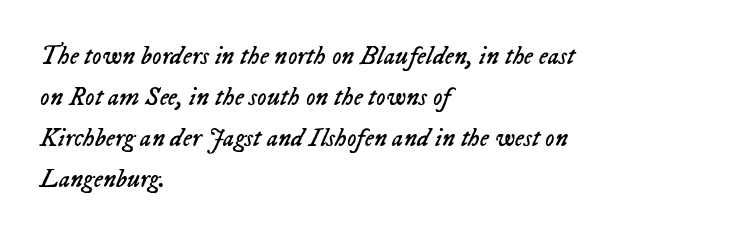
Q: Is the text bold? A: No.
Q: Is the text italic (slanted)? A: Yes, it leans right by about 23 degrees.
Q: Is the text underlined? A: No.
Q: How is the paragraph aligned? A: Left-aligned.
Q: Is the spacing between letters normal or unusually wide? A: Normal.
Q: Is the spacing between lines tight, normal or loose? A: Normal.
